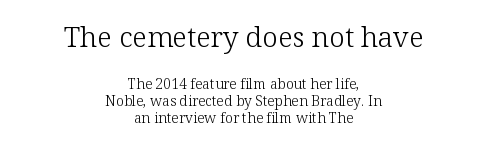
Q: Is the text bold? A: No.
Q: Is the text italic (slanted)? A: No, it is upright.
Q: Is the typeface a serif or a sans-serif typeface? A: Serif.
Q: Is the text underlined? A: No.
Q: How is the paragraph aligned? A: Centered.
Q: Is the spacing between letters normal or unusually wide? A: Normal.
Q: Which block of text is set in a larger size, the first (top) or the second (bottom)? A: The first (top) one.
Q: Width (condensed, normal, or wide)? A: Normal.
Q: Stroke contrast? A: Low.
Q: x-height? A: Medium.
Q: Monospaced? A: No.
